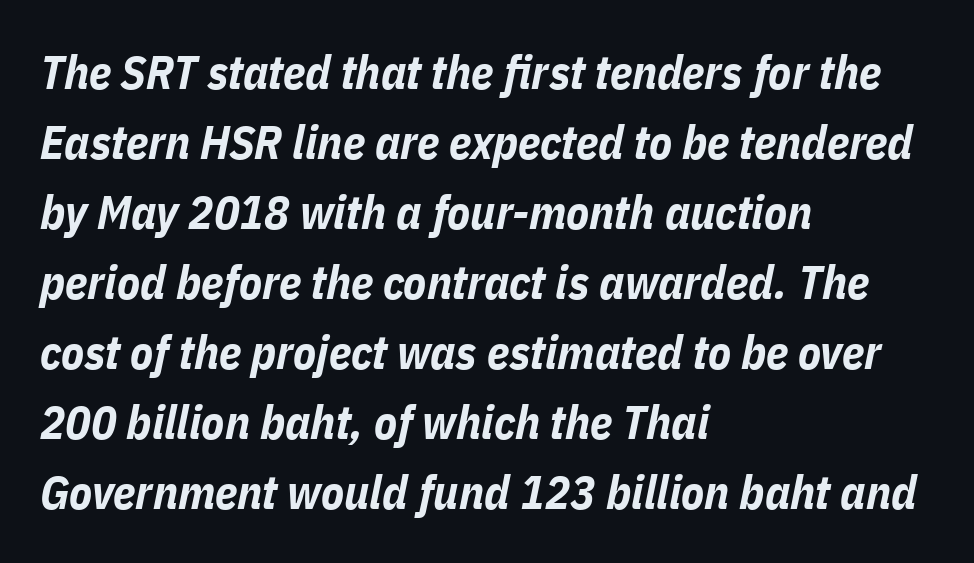
{"italic": "yes", "lean": "right", "slant_degrees": 11, "bold": "yes", "weight": "bold", "width": "condensed", "stroke_contrast": "low", "x_height": "medium", "monospaced": "no", "underline": "no", "align": "left", "line_spacing": "normal", "line_spacing_ratio": 1.49, "letter_spacing": "normal", "letter_spacing_em": 0.0, "glyph_px": 47}
